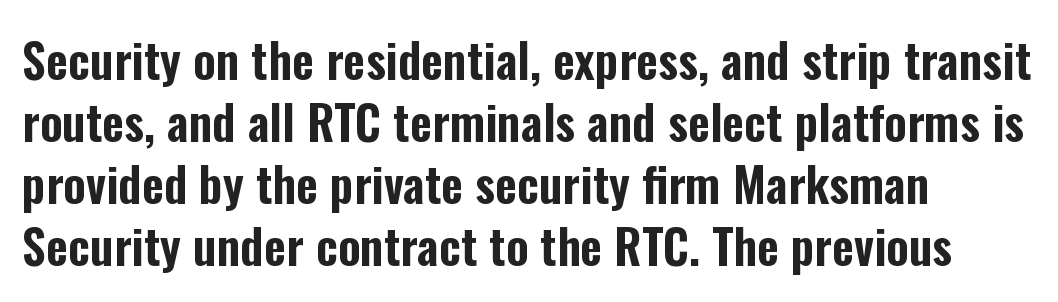
Q: Is the text italic (slanted)? A: No, it is upright.
Q: Is the typeface a serif or a sans-serif typeface? A: Sans-serif.
Q: Is the text underlined? A: No.
Q: How is the paragraph aligned? A: Left-aligned.
Q: Is the spacing between letters normal or unusually wide? A: Normal.
Q: Is the spacing between lines tight, normal or loose? A: Normal.
Q: Width (condensed, normal, or wide)? A: Condensed.
Q: Stroke contrast? A: Low.
Q: x-height? A: Medium.
Q: Monospaced? A: No.
